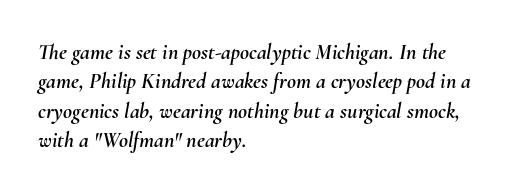
The image shows 22 px text type, italic (leaning right); set left-aligned, normal line spacing (1.33x), normal letter spacing, not underlined.
